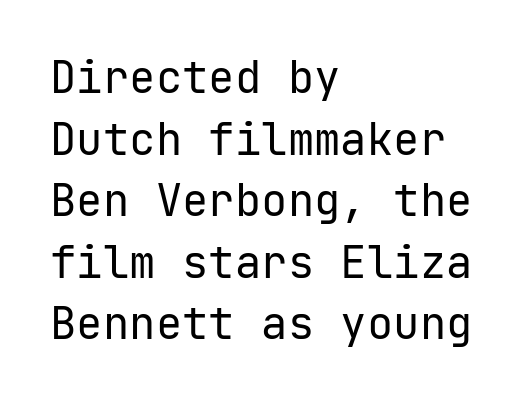
The image shows 44 px regular-weight sans-serif type, upright, monospaced; set left-aligned, normal line spacing (1.4x), normal letter spacing, not underlined; low stroke contrast and a medium x-height.
